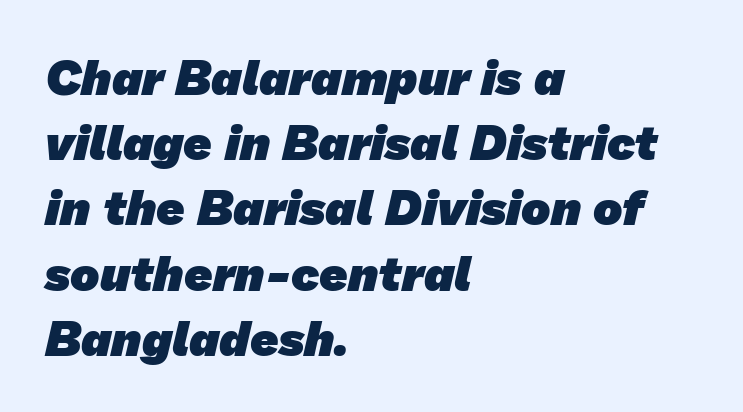
{"serif": "no", "bold": "yes", "weight": "heavy", "width": "normal", "stroke_contrast": "low", "x_height": "medium", "monospaced": "no", "underline": "no", "align": "left", "line_spacing": "normal", "line_spacing_ratio": 1.33, "letter_spacing": "normal", "letter_spacing_em": 0.0, "glyph_px": 49}
